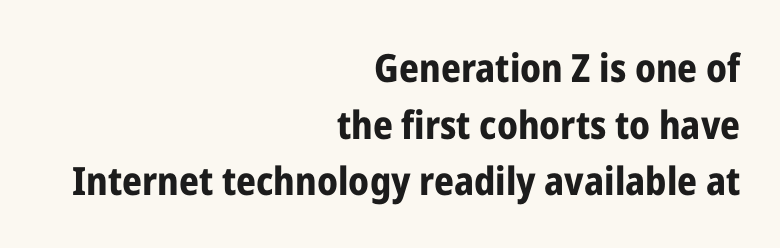
The image shows 39 px bold, condensed sans-serif type, upright; set right-aligned, normal line spacing (1.45x), normal letter spacing, not underlined; low stroke contrast and a medium x-height.
